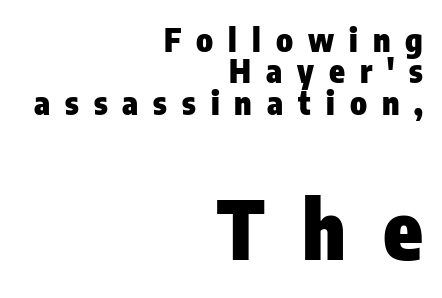
The image shows 80 px heavy, condensed sans-serif type, upright; set right-aligned, tight line spacing (0.98x), unusually wide letter spacing (+0.47 em), not underlined; the second (bottom) block is 2.5x larger; low stroke contrast and a medium x-height.
